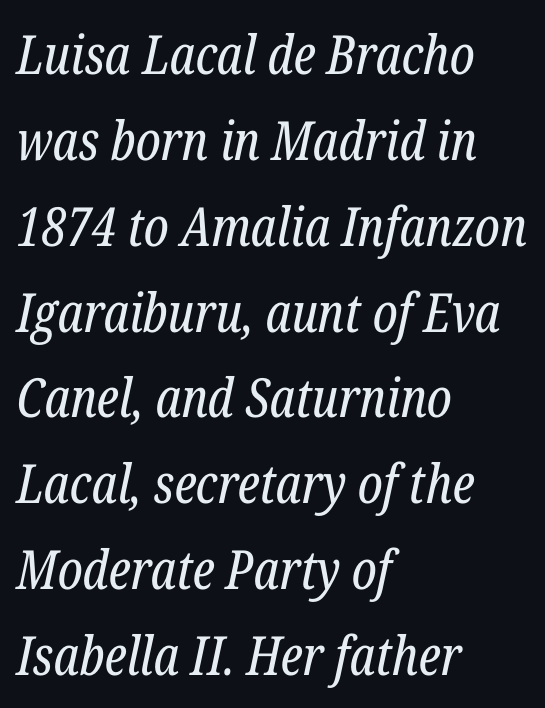
Q: Is the text bold? A: No.
Q: Is the text italic (slanted)? A: Yes, it leans right by about 12 degrees.
Q: Is the typeface a serif or a sans-serif typeface? A: Serif.
Q: Is the text underlined? A: No.
Q: How is the paragraph aligned? A: Left-aligned.
Q: Is the spacing between letters normal or unusually wide? A: Normal.
Q: Is the spacing between lines tight, normal or loose? A: Normal.
Q: Width (condensed, normal, or wide)? A: Condensed.
Q: Stroke contrast? A: Low.
Q: x-height? A: Medium.
Q: Monospaced? A: No.
